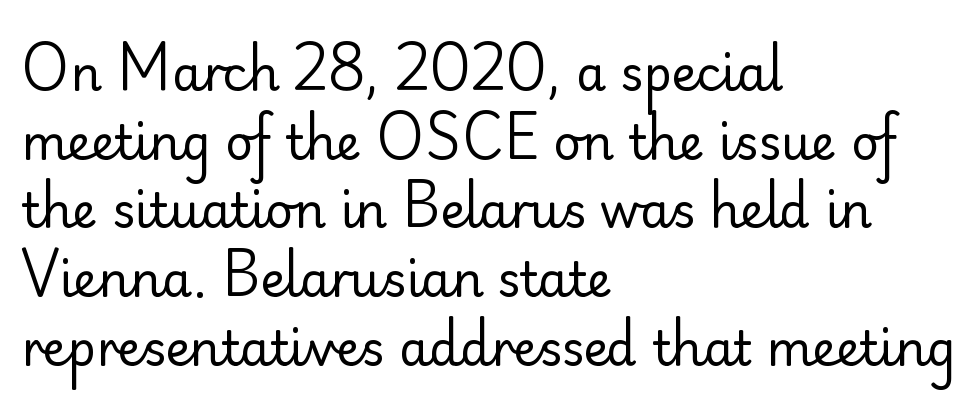
{"serif": "no", "italic": "no", "bold": "no", "weight": "regular", "width": "normal", "stroke_contrast": "low", "x_height": "small", "monospaced": "no", "underline": "no", "align": "left", "line_spacing": "normal", "line_spacing_ratio": 1.43, "letter_spacing": "normal", "letter_spacing_em": 0.0, "glyph_px": 48}
